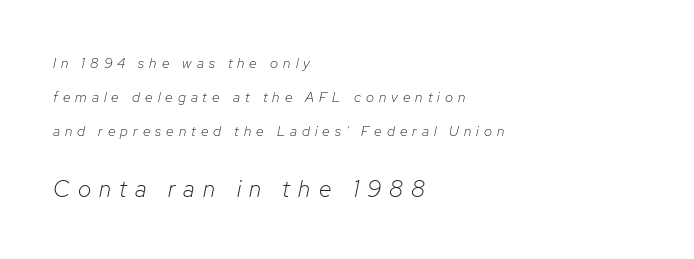
{"italic": "yes", "lean": "right", "slant_degrees": 12, "bold": "no", "underline": "no", "align": "left", "line_spacing": "loose", "line_spacing_ratio": 2.42, "letter_spacing": "wide", "letter_spacing_em": 0.36, "larger_block": "second", "size_ratio": 1.64, "glyph_px": 23}
